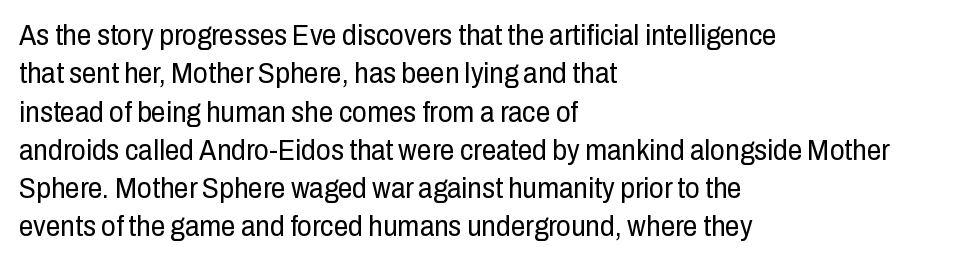
Characters follow at the spacing the type designer built in. Looks like regular typesetting: each glyph gets only the width it needs. Line spacing here is normal. Reading down the block, your eye returns to a fixed left position each line. Quick note: not italic, upright.
